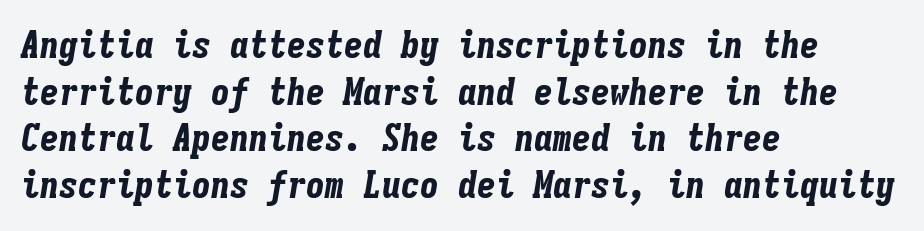
{"italic": "yes", "lean": "right", "slant_degrees": 9, "bold": "yes", "weight": "bold", "width": "condensed", "stroke_contrast": "low", "x_height": "medium", "monospaced": "yes", "underline": "no", "align": "left", "line_spacing_ratio": 1.23, "letter_spacing": "normal", "letter_spacing_em": 0.0, "glyph_px": 38}
